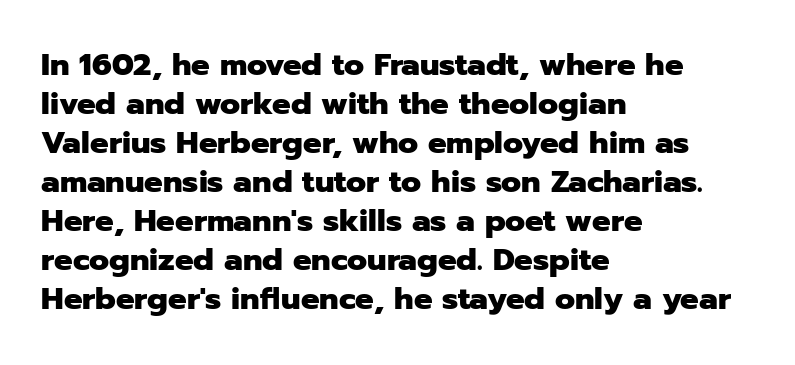
Q: Is the text bold? A: Yes.
Q: Is the text italic (slanted)? A: No, it is upright.
Q: Is the typeface a serif or a sans-serif typeface? A: Sans-serif.
Q: Is the text underlined? A: No.
Q: How is the paragraph aligned? A: Left-aligned.
Q: Is the spacing between letters normal or unusually wide? A: Normal.
Q: Is the spacing between lines tight, normal or loose? A: Normal.
Q: Width (condensed, normal, or wide)? A: Normal.
Q: Stroke contrast? A: Low.
Q: x-height? A: Medium.
Q: Monospaced? A: No.
